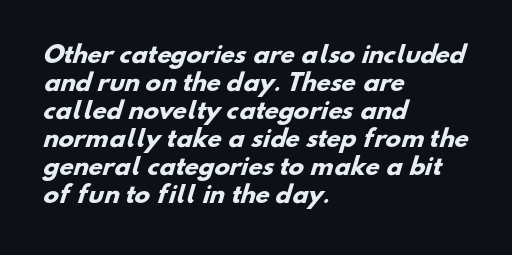
{"bold": "yes", "underline": "no", "align": "left", "line_spacing_ratio": 1.22, "letter_spacing": "normal", "letter_spacing_em": 0.0, "glyph_px": 23}
